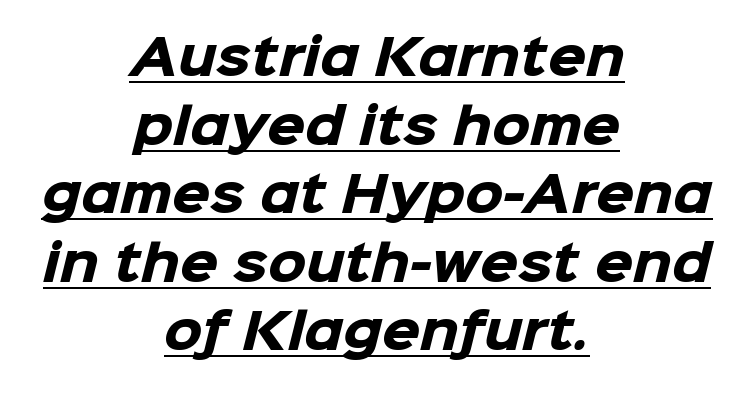
{"serif": "no", "bold": "yes", "weight": "heavy", "width": "normal", "stroke_contrast": "low", "x_height": "medium", "monospaced": "no", "underline": "yes", "align": "center", "line_spacing": "normal", "line_spacing_ratio": 1.4, "letter_spacing": "normal", "letter_spacing_em": 0.0, "glyph_px": 49}
